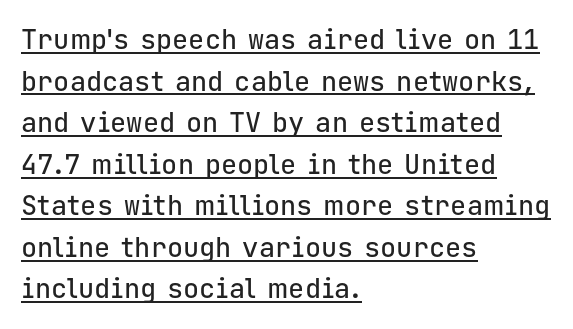
Q: Is the text italic (slanted)? A: No, it is upright.
Q: Is the text underlined? A: Yes.
Q: How is the paragraph aligned? A: Left-aligned.
Q: Is the spacing between letters normal or unusually wide? A: Normal.
Q: Is the spacing between lines tight, normal or loose? A: Normal.
